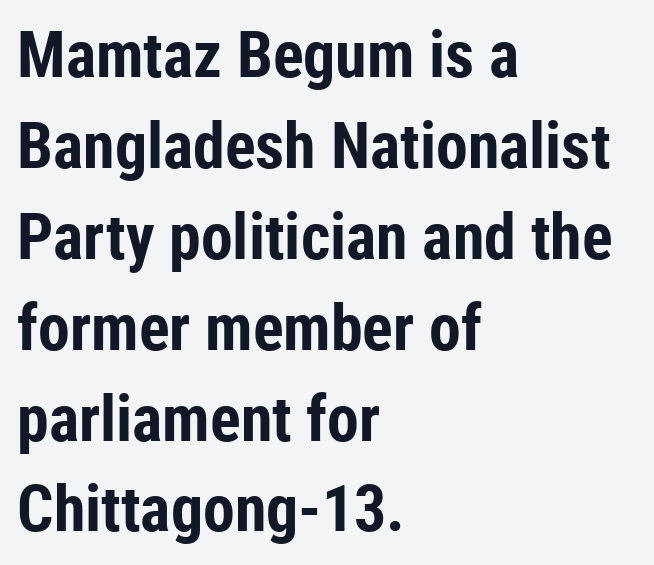
Set as a true bold cut, around the 700 mark. Caption: multi-line text, flush left, ragged right. Words float on clear page, feet unadorned. This is the regular roman posture of the typeface. What's the leading like? Ordinary, nothing unusual.
